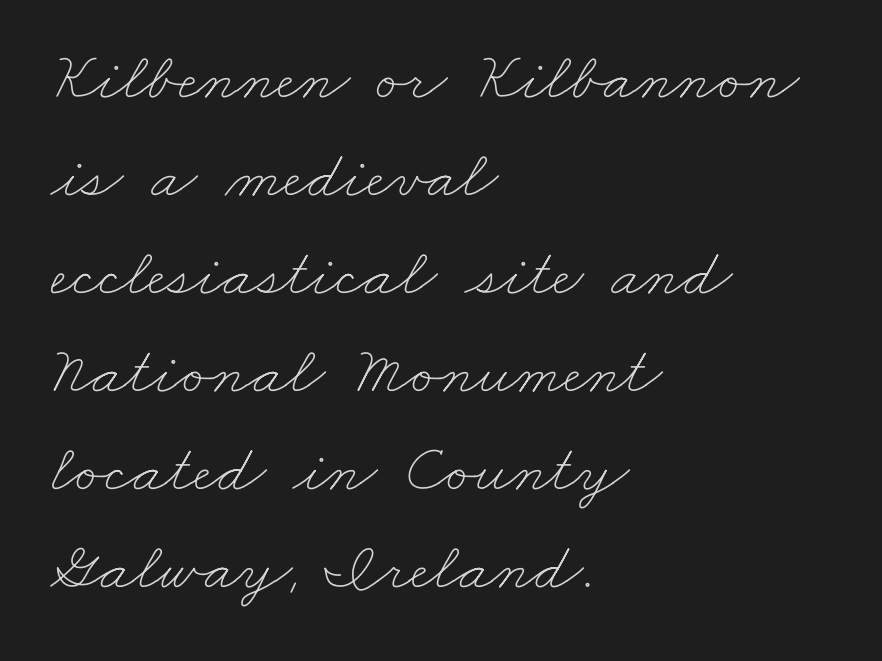
Q: Is the text bold? A: No.
Q: Is the text underlined? A: No.
Q: How is the paragraph aligned? A: Left-aligned.
Q: Is the spacing between letters normal or unusually wide? A: Normal.
Q: Is the spacing between lines tight, normal or loose? A: Normal.
Q: Width (condensed, normal, or wide)? A: Wide.
Q: Stroke contrast? A: Low.
Q: x-height? A: Small.
Q: Monospaced? A: No.
